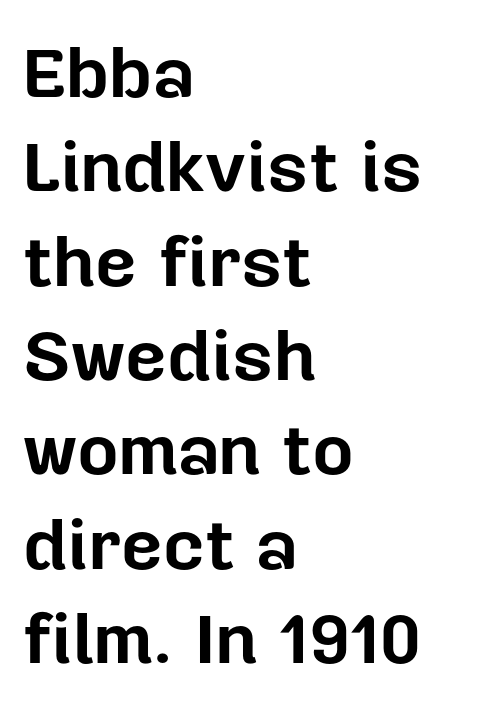
Q: Is the text bold? A: Yes.
Q: Is the text italic (slanted)? A: No, it is upright.
Q: Is the typeface a serif or a sans-serif typeface? A: Sans-serif.
Q: Is the text underlined? A: No.
Q: How is the paragraph aligned? A: Left-aligned.
Q: Is the spacing between letters normal or unusually wide? A: Normal.
Q: Is the spacing between lines tight, normal or loose? A: Normal.
Q: Width (condensed, normal, or wide)? A: Normal.
Q: Stroke contrast? A: Low.
Q: x-height? A: Medium.
Q: Monospaced? A: No.
